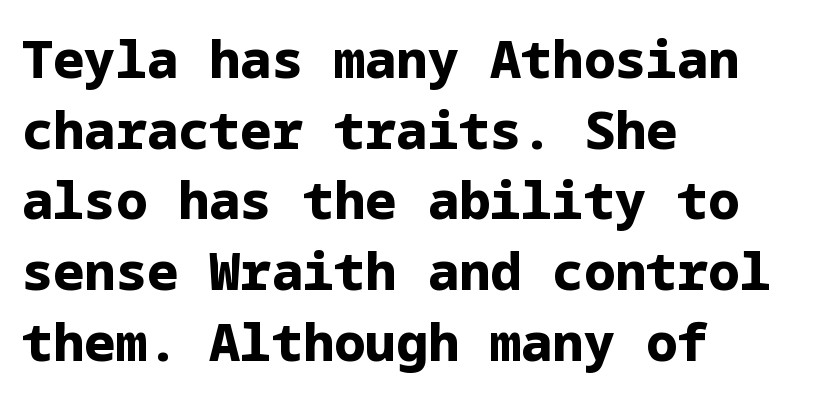
Q: Is the text bold? A: Yes.
Q: Is the text italic (slanted)? A: No, it is upright.
Q: Is the typeface a serif or a sans-serif typeface? A: Sans-serif.
Q: Is the text underlined? A: No.
Q: How is the paragraph aligned? A: Left-aligned.
Q: Is the spacing between letters normal or unusually wide? A: Normal.
Q: Is the spacing between lines tight, normal or loose? A: Normal.
Q: Width (condensed, normal, or wide)? A: Normal.
Q: Stroke contrast? A: Low.
Q: x-height? A: Medium.
